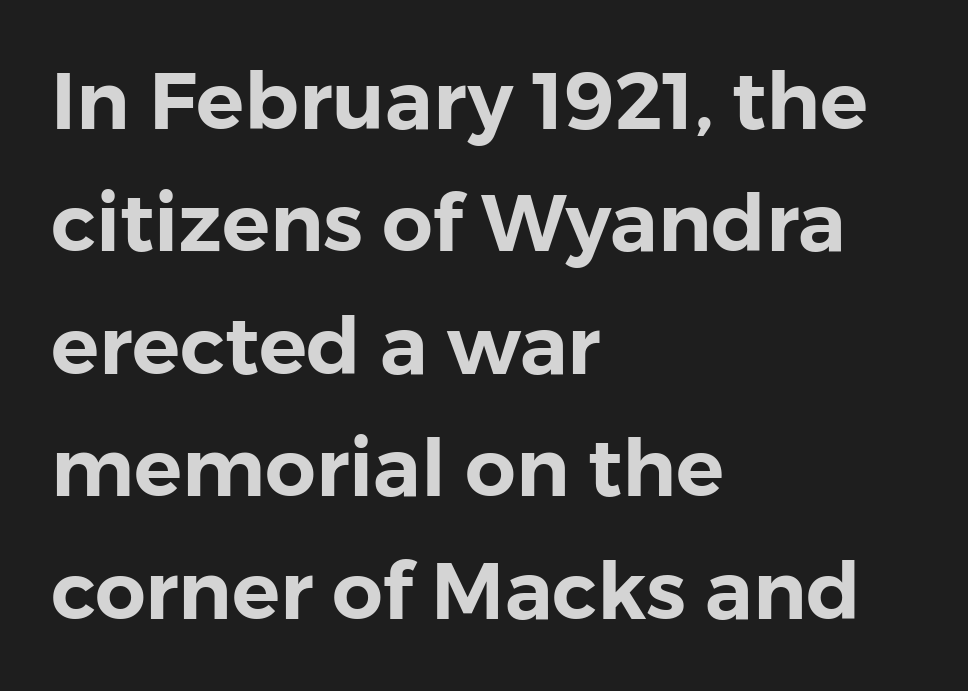
{"serif": "no", "italic": "no", "width": "normal", "stroke_contrast": "low", "x_height": "medium", "monospaced": "no", "underline": "no", "align": "left", "line_spacing": "normal", "line_spacing_ratio": 1.53, "letter_spacing": "normal", "letter_spacing_em": 0.0, "glyph_px": 80}
